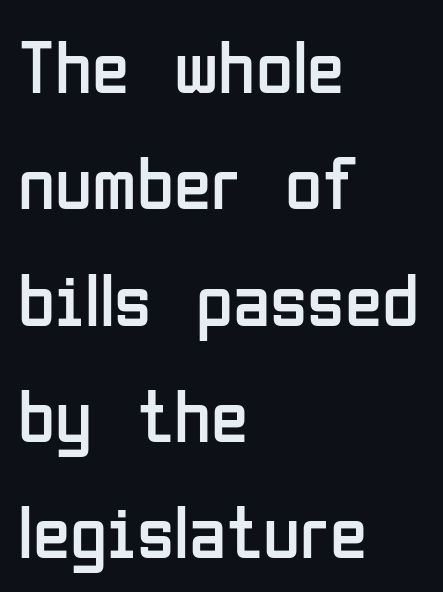
You can tell from the bare stems that sans-serif type was used. Unlike italic type, these characters show no tilt at all. Is this a fixed-width face? No — the glyphs have proportional, varying widths. The weight tops out at a normal text grade. Default kerning and tracking; the words read as compact shapes.
